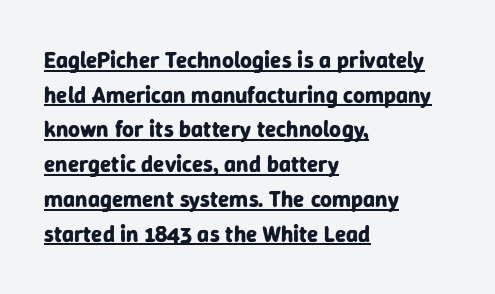
The image shows 23 px bold type, upright; set left-aligned, normal line spacing (1.51x), normal letter spacing, underlined.
